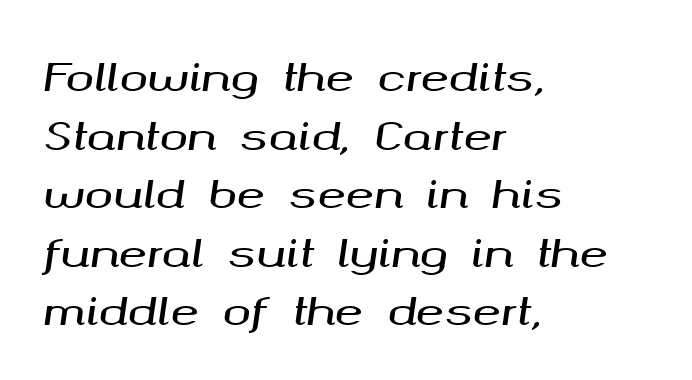
Line beginnings align vertically; line endings do not. No extra tracking has been applied to these lines. Vertically, the passage feels balanced, rows spaced as you'd expect. No word sits above an underline.
